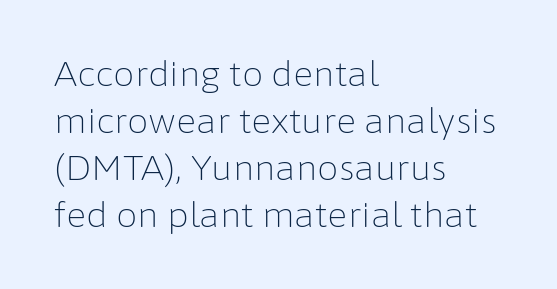
Q: Is the text bold? A: No.
Q: Is the text italic (slanted)? A: No, it is upright.
Q: Is the typeface a serif or a sans-serif typeface? A: Sans-serif.
Q: Is the text underlined? A: No.
Q: How is the paragraph aligned? A: Left-aligned.
Q: Is the spacing between letters normal or unusually wide? A: Normal.
Q: Is the spacing between lines tight, normal or loose? A: Normal.
Q: Width (condensed, normal, or wide)? A: Normal.
Q: Stroke contrast? A: Low.
Q: x-height? A: Medium.
Q: Monospaced? A: No.
